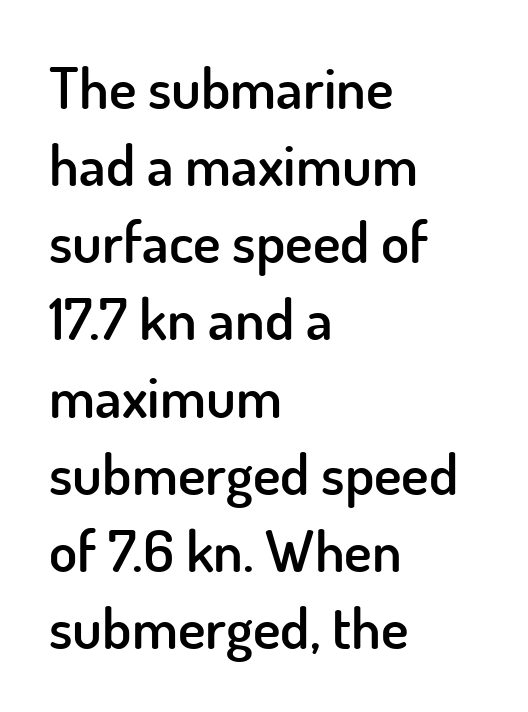
The ragged edge is on the right, which tells us the setting is flush left. Each row of text sits above clean, open space. The passage shown is typeset with a sans-serif family. Students, note that the glyphs here touch the page at normal intervals. Moderately thickened strokes mark this as semibold type.
